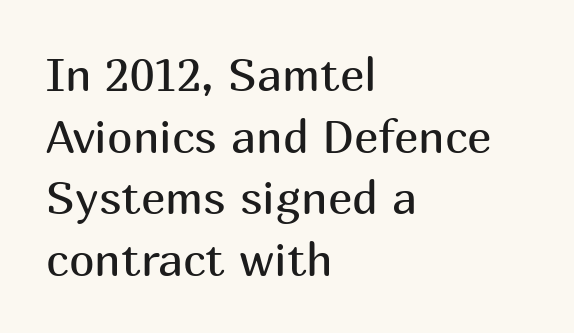
{"serif": "no", "italic": "no", "bold": "no", "weight": "regular", "width": "normal", "stroke_contrast": "medium", "x_height": "medium", "monospaced": "no", "underline": "no", "align": "left", "line_spacing": "normal", "line_spacing_ratio": 1.34, "letter_spacing": "normal", "letter_spacing_em": 0.0, "glyph_px": 46}
